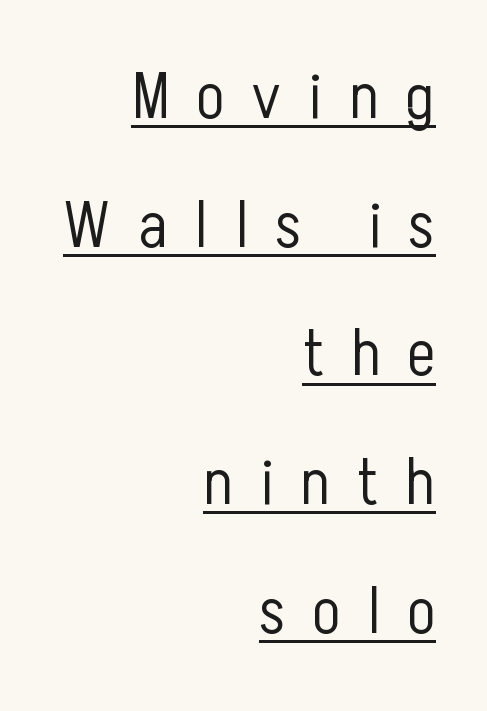
The image shows 66 px light, condensed sans-serif type, upright; set right-aligned, loose line spacing (1.95x), unusually wide letter spacing (+0.41 em), underlined; low stroke contrast and a medium x-height.
